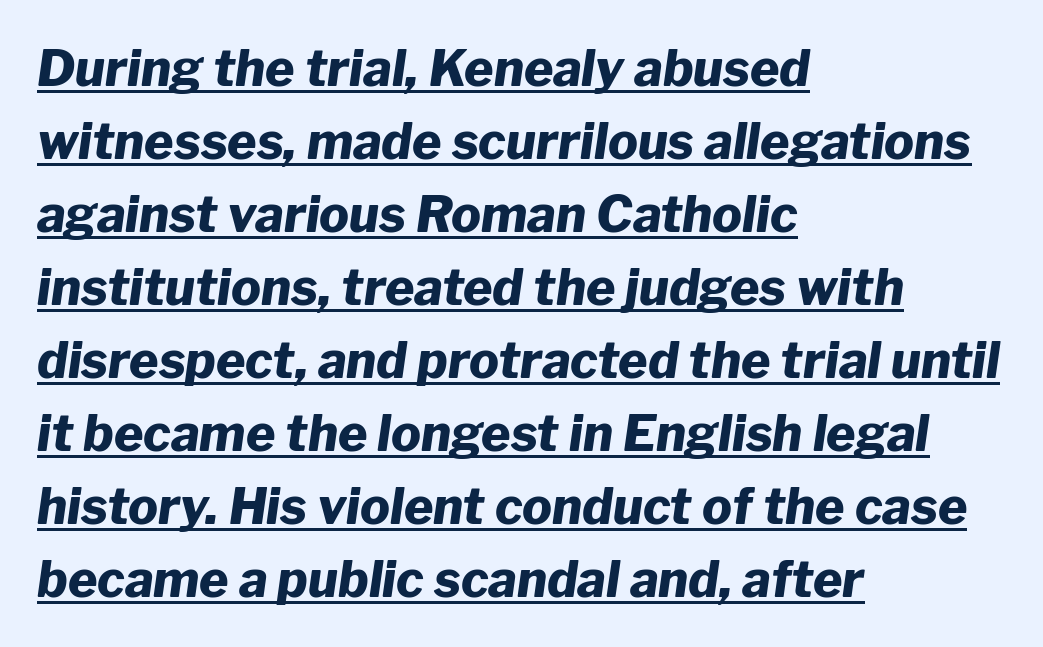
The image shows 50 px heavy type, italic (leaning right); set left-aligned, normal line spacing (1.46x), normal letter spacing, underlined; low stroke contrast and a medium x-height.
